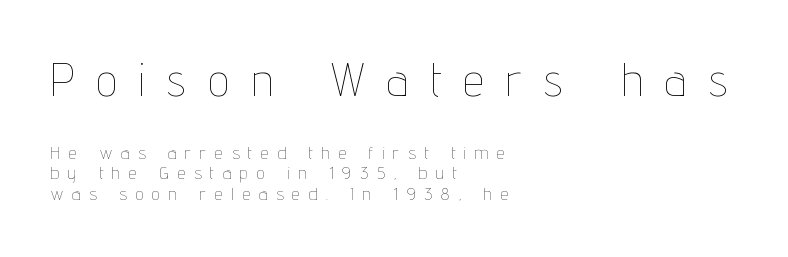
Q: Is the text bold? A: No.
Q: Is the text italic (slanted)? A: No, it is upright.
Q: Is the text underlined? A: No.
Q: How is the paragraph aligned? A: Left-aligned.
Q: Is the spacing between letters normal or unusually wide? A: Unusually wide.
Q: Is the spacing between lines tight, normal or loose? A: Tight.
Q: Which block of text is set in a larger size, the first (top) or the second (bottom)? A: The first (top) one.
Q: Width (condensed, normal, or wide)? A: Condensed.
Q: Stroke contrast? A: Low.
Q: x-height? A: Medium.
Q: Monospaced? A: No.
